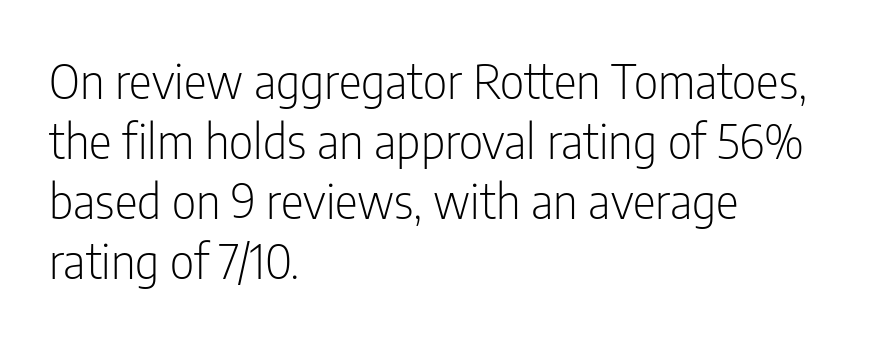
The characters are drawn with everyday or finer stroke widths. Letter spacing: default. Reading down the column, the eye jumps a familiar distance to each next line. Leftover space on each line is placed entirely after the last word. The characters display no serif detailing; their extremities are plain. Is there any slant? The stems are plumb.
